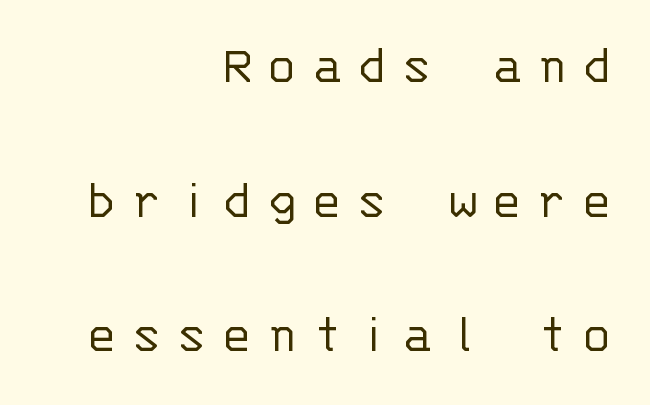
Do the characters align in a grid? Yes, the font is monospaced. The text block is weighted toward the right margin, trailing off unevenly leftward. In terms of posture, this sample is upright. Widely set lines give the paragraph a tall, airy silhouette. Short note: letters widely spaced. The string is rendered with underlining switched off.
